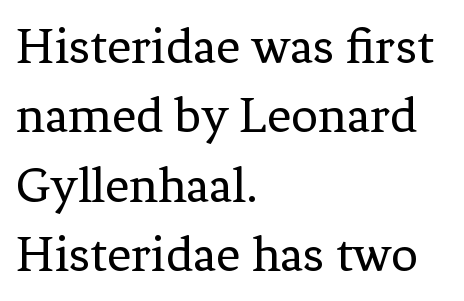
The image shows 53 px regular-weight serif type, upright; set left-aligned, normal line spacing (1.31x), normal letter spacing, not underlined; low stroke contrast and a medium x-height.
